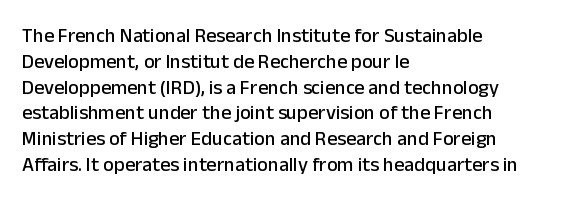
{"italic": "no", "underline": "no", "align": "left", "line_spacing": "normal", "line_spacing_ratio": 1.29, "letter_spacing": "normal", "letter_spacing_em": 0.0, "glyph_px": 20}
